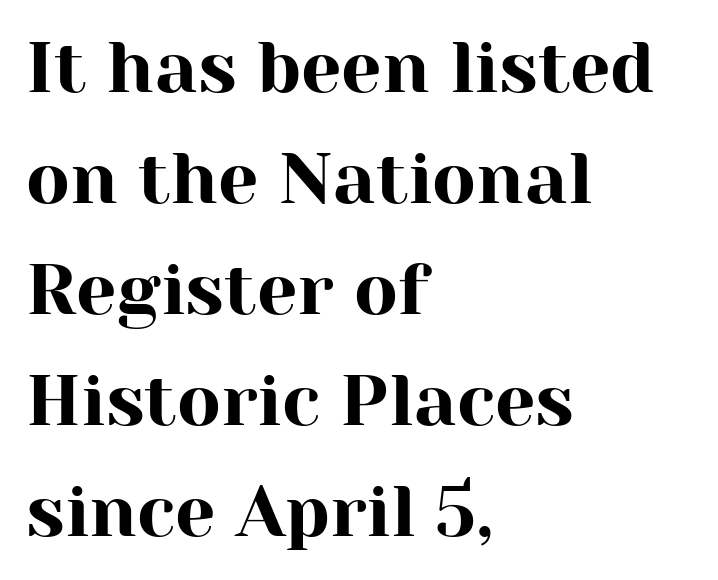
Q: Is the text italic (slanted)? A: No, it is upright.
Q: Is the typeface a serif or a sans-serif typeface? A: Serif.
Q: Is the text underlined? A: No.
Q: How is the paragraph aligned? A: Left-aligned.
Q: Is the spacing between letters normal or unusually wide? A: Normal.
Q: Is the spacing between lines tight, normal or loose? A: Normal.
Q: Width (condensed, normal, or wide)? A: Normal.
Q: Stroke contrast? A: High.
Q: x-height? A: Medium.
Q: Monospaced? A: No.
